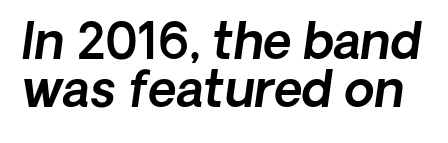
Q: Is the text italic (slanted)? A: Yes, it leans right by about 8 degrees.
Q: Is the text underlined? A: No.
Q: Is the spacing between letters normal or unusually wide? A: Normal.
Q: Is the spacing between lines tight, normal or loose? A: Tight.
Q: Width (condensed, normal, or wide)? A: Normal.
Q: x-height? A: Medium.
Q: Monospaced? A: No.
